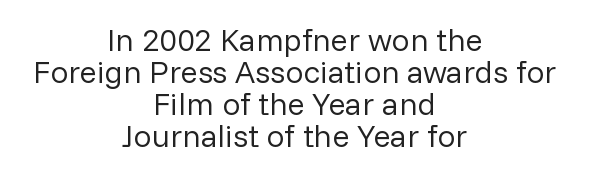
Characters remain perfectly vertical along every line. Line starts and ends both wander, symmetrically. Does the type have serifs? No, each stem ends abruptly. The typesetting does not lean heavy: it is not bold. Rule under the text: the space is simply empty.
